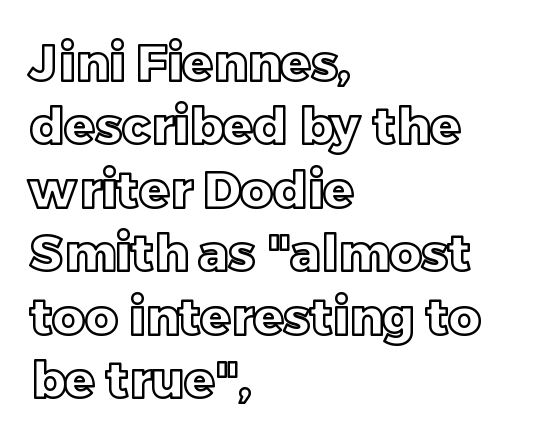
Q: Is the text italic (slanted)? A: No, it is upright.
Q: Is the text underlined? A: No.
Q: How is the paragraph aligned? A: Left-aligned.
Q: Is the spacing between letters normal or unusually wide? A: Normal.
Q: Is the spacing between lines tight, normal or loose? A: Normal.
Q: Width (condensed, normal, or wide)? A: Normal.
Q: x-height? A: Large.
Q: Monospaced? A: No.
